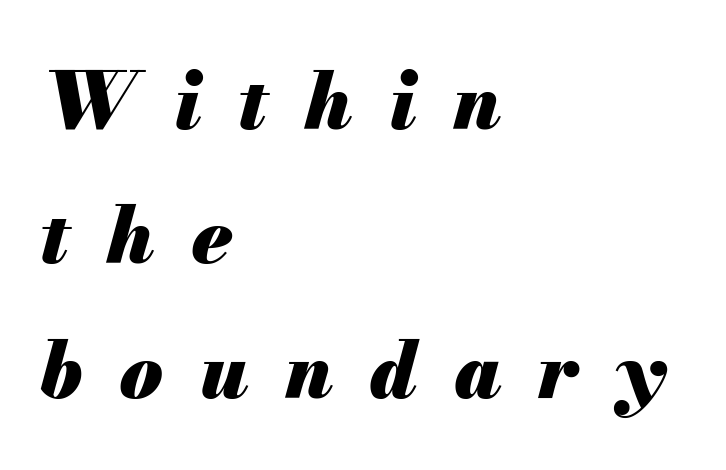
{"italic": "yes", "lean": "right", "slant_degrees": 13, "bold": "yes", "weight": "heavy", "width": "normal", "stroke_contrast": "medium", "x_height": "small", "monospaced": "no", "underline": "no", "align": "left", "line_spacing": "normal", "line_spacing_ratio": 1.7, "letter_spacing": "wide", "letter_spacing_em": 0.46, "glyph_px": 79}
